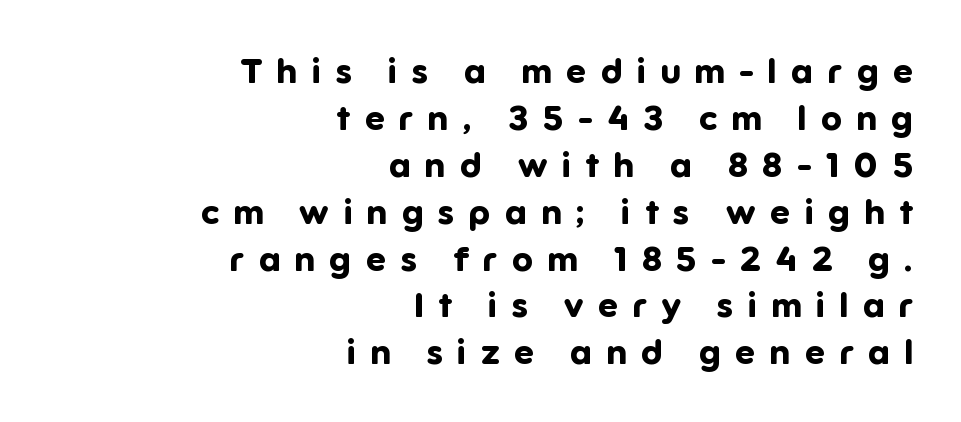
The image shows 35 px bold sans-serif type, upright; set right-aligned, normal line spacing (1.34x), unusually wide letter spacing (+0.42 em), not underlined; low stroke contrast and a medium x-height.
